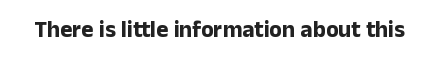
The image shows 23 px bold type, upright; set normal letter spacing, not underlined.
